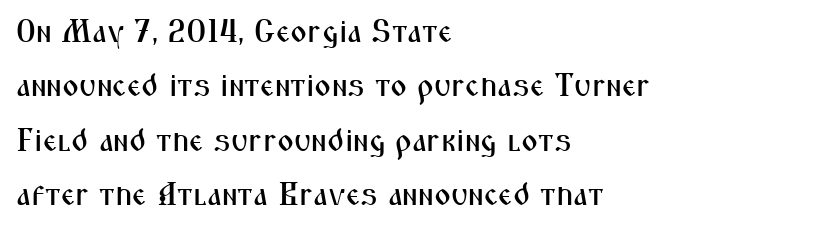
The image shows 32 px condensed sans-serif type, upright; set left-aligned, normal line spacing (1.7x), normal letter spacing, not underlined; medium stroke contrast and a medium x-height.
